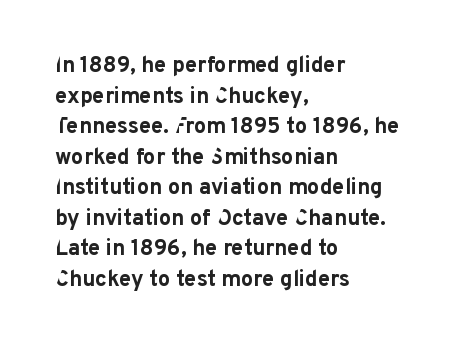
If you drew a line through each stem, it would be perfectly vertical. A normal amount of white space separates one row of letters from the next. Unmarked baselines from the first word to the last. Pretty heavy lettering here — definitely bold. The paragraph has a hard left edge and a soft right edge. These lines keep a tight, regular rhythm from letter to letter.
